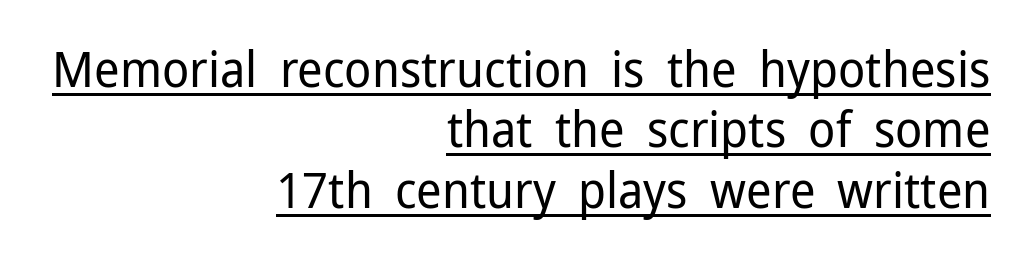
Stroke mass is kept to a normal reading level or below. The lettering stays uniformly vertical, giving the passage a roman look. These lines are rendered in a variable-pitch font. Where is the straight margin? On the right. Underlined type. Students, note that the glyphs here touch the page at normal intervals.
